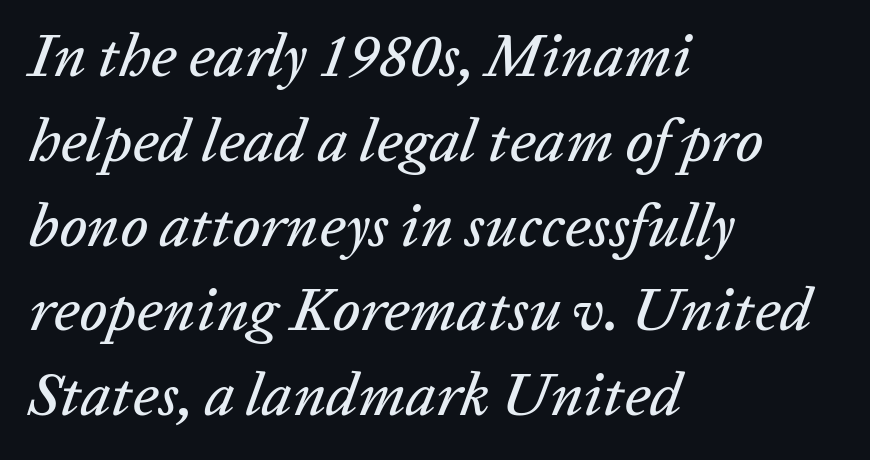
Q: Is the text italic (slanted)? A: Yes, it leans right by about 20 degrees.
Q: Is the text underlined? A: No.
Q: How is the paragraph aligned? A: Left-aligned.
Q: Is the spacing between letters normal or unusually wide? A: Normal.
Q: Is the spacing between lines tight, normal or loose? A: Normal.
Q: Width (condensed, normal, or wide)? A: Normal.
Q: Stroke contrast? A: Low.
Q: x-height? A: Medium.
Q: Monospaced? A: No.
